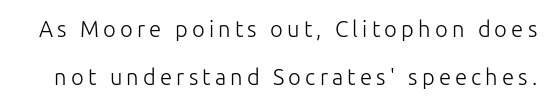
Q: Is the text bold? A: No.
Q: Is the text italic (slanted)? A: No, it is upright.
Q: Is the text underlined? A: No.
Q: Is the spacing between lines tight, normal or loose? A: Loose.
